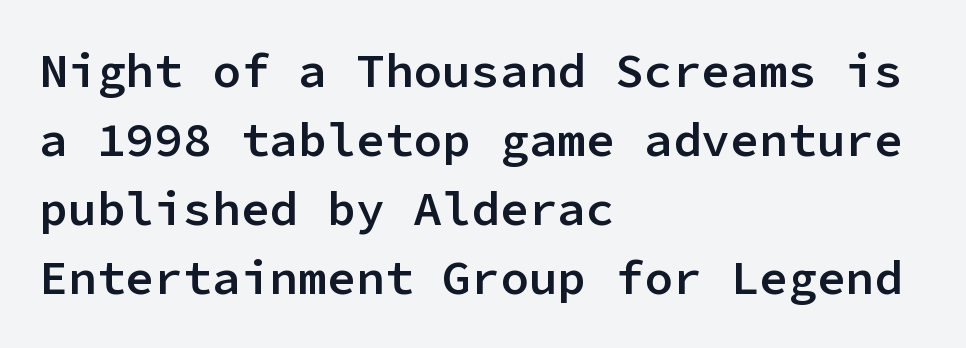
Q: Is the text bold? A: Semi-bold.
Q: Is the text italic (slanted)? A: No, it is upright.
Q: Is the typeface a serif or a sans-serif typeface? A: Sans-serif.
Q: Is the text underlined? A: No.
Q: How is the paragraph aligned? A: Left-aligned.
Q: Is the spacing between letters normal or unusually wide? A: Normal.
Q: Is the spacing between lines tight, normal or loose? A: Normal.
Q: Width (condensed, normal, or wide)? A: Normal.
Q: Stroke contrast? A: Low.
Q: x-height? A: Medium.
Q: Monospaced? A: Yes.
